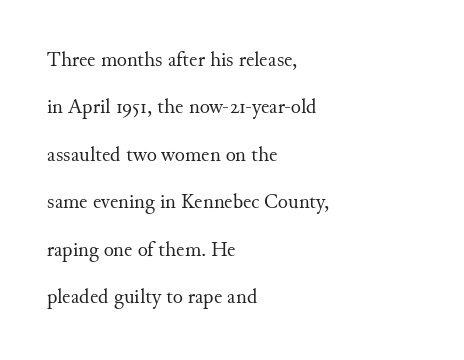
Q: Is the text bold? A: No.
Q: Is the text italic (slanted)? A: No, it is upright.
Q: Is the text underlined? A: No.
Q: How is the paragraph aligned? A: Left-aligned.
Q: Is the spacing between letters normal or unusually wide? A: Normal.
Q: Is the spacing between lines tight, normal or loose? A: Loose.
